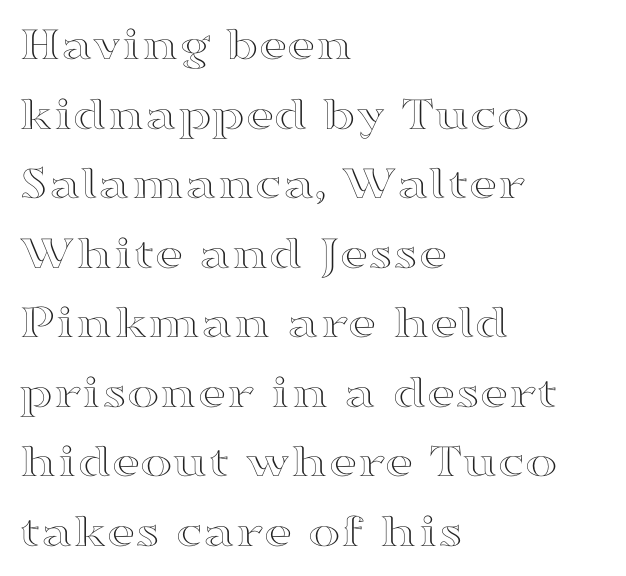
{"italic": "no", "width": "wide", "x_height": "medium", "monospaced": "no", "underline": "no", "align": "left", "line_spacing": "normal", "line_spacing_ratio": 1.42, "letter_spacing": "normal", "letter_spacing_em": 0.0, "glyph_px": 49}
